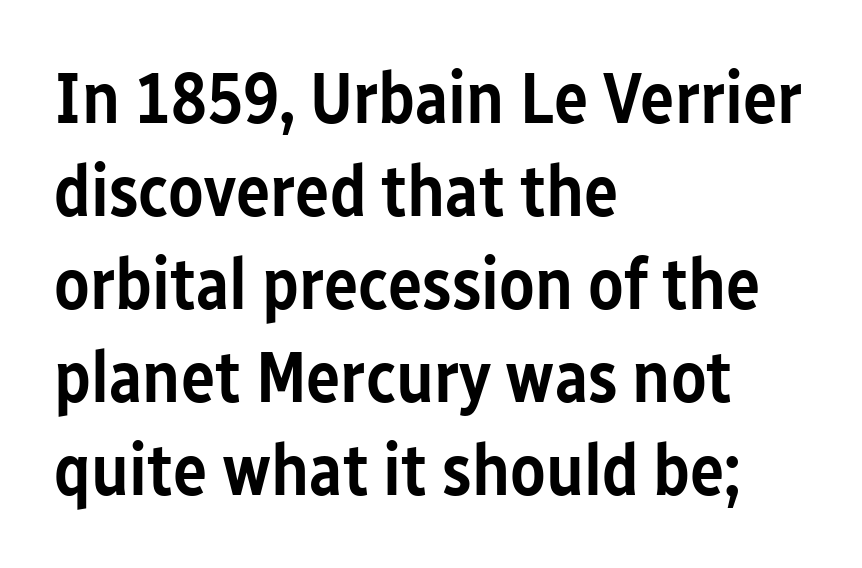
The image shows 72 px semibold, condensed sans-serif type, upright; set left-aligned, normal line spacing (1.29x), normal letter spacing, not underlined; low stroke contrast and a medium x-height.
